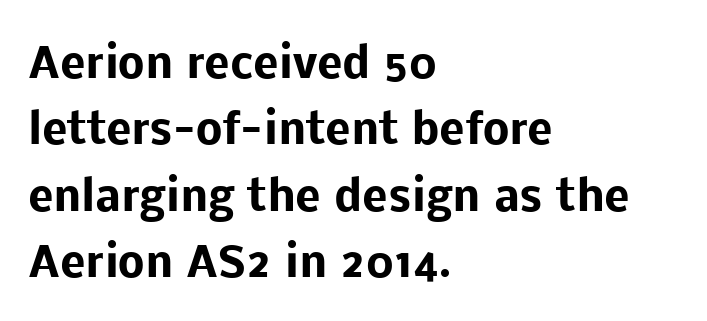
The letters advance in unequal steps, a hallmark of proportional type. The letters stand straight up with perfectly vertical stems. One glance says typical: line gaps are just what's usual. Is the letter spacing exaggerated? No — it looks like the ordinary default. The setting favours the left margin, as ordinary paragraphs usually do. Font category for this specimen: sans-serif.
